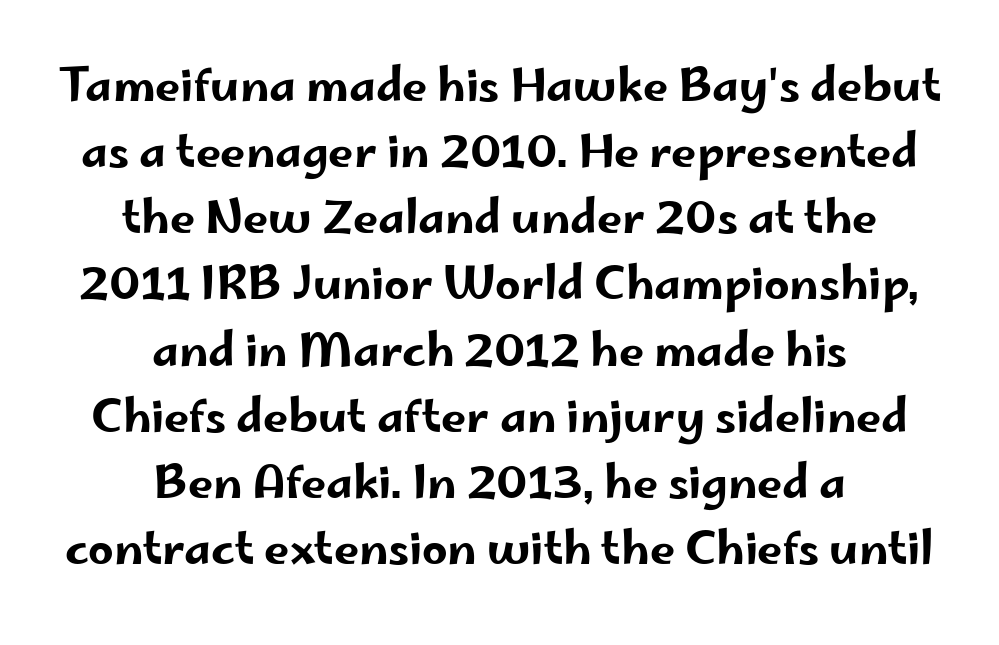
{"serif": "no", "italic": "no", "width": "wide", "stroke_contrast": "low", "x_height": "small", "monospaced": "no", "underline": "no", "align": "center", "line_spacing": "normal", "line_spacing_ratio": 1.47, "letter_spacing": "normal", "letter_spacing_em": 0.0, "glyph_px": 45}
